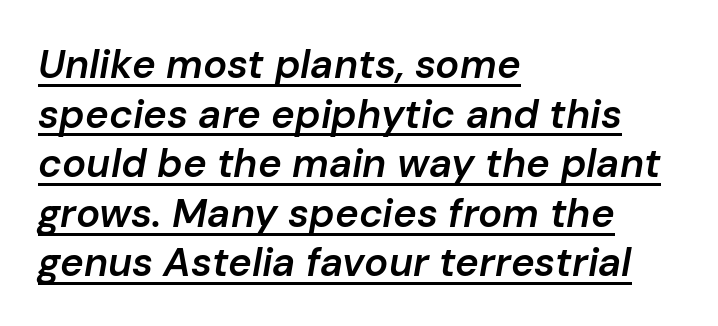
The image shows 40 px semibold type, italic (leaning right); set left-aligned, line spacing 1.24x, normal letter spacing, underlined; low stroke contrast and a medium x-height.
